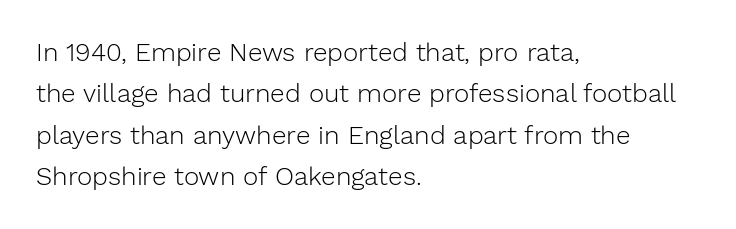
The image shows 26 px text type, upright; set left-aligned, normal line spacing (1.59x), normal letter spacing, not underlined.
